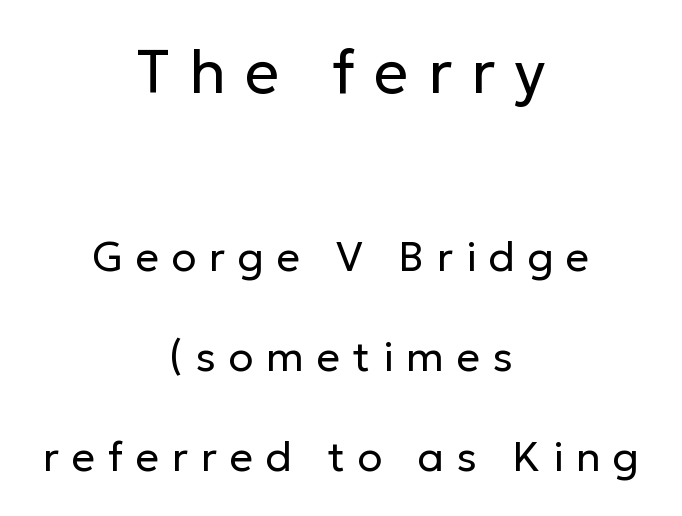
Q: Is the text bold? A: No.
Q: Is the text italic (slanted)? A: No, it is upright.
Q: Is the typeface a serif or a sans-serif typeface? A: Sans-serif.
Q: Is the text underlined? A: No.
Q: How is the paragraph aligned? A: Centered.
Q: Is the spacing between letters normal or unusually wide? A: Unusually wide.
Q: Is the spacing between lines tight, normal or loose? A: Loose.
Q: Which block of text is set in a larger size, the first (top) or the second (bottom)? A: The first (top) one.
Q: Width (condensed, normal, or wide)? A: Normal.
Q: Stroke contrast? A: Low.
Q: x-height? A: Medium.
Q: Monospaced? A: No.
